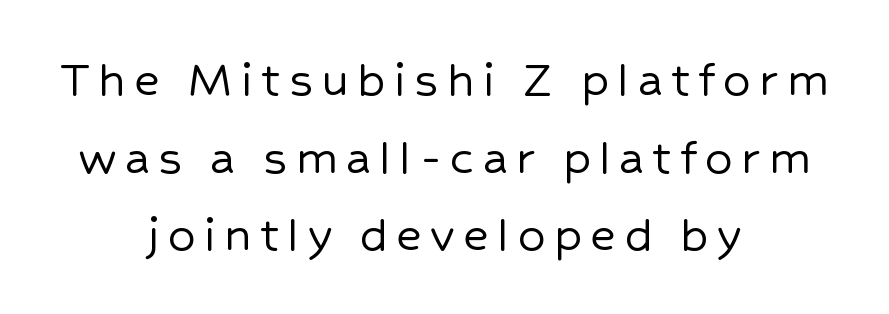
The image shows 55 px sans-serif type, upright; set centered, normal line spacing (1.41x), not underlined; low stroke contrast and a medium x-height.
